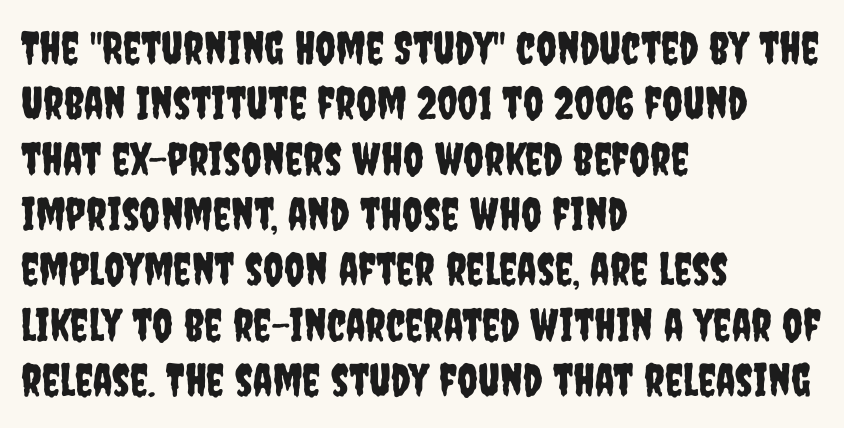
The image shows 45 px condensed sans-serif type, upright; set left-aligned, line spacing 1.23x, normal letter spacing, not underlined; low stroke contrast and a large x-height.
